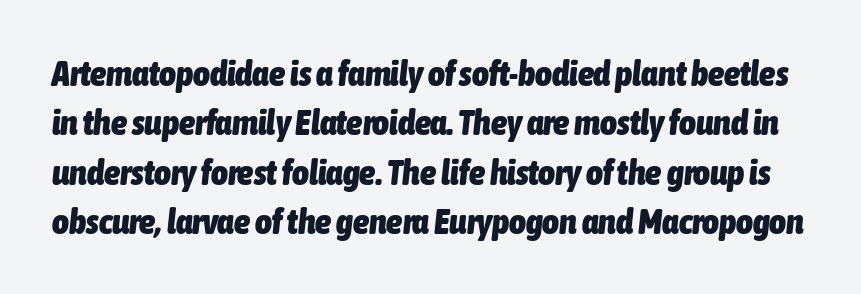
{"italic": "yes", "lean": "right", "slant_degrees": 6, "bold": "yes", "weight": "heavy", "width": "condensed", "stroke_contrast": "low", "x_height": "medium", "monospaced": "no", "underline": "no", "line_spacing": "normal", "line_spacing_ratio": 1.37, "letter_spacing": "normal", "letter_spacing_em": 0.0, "glyph_px": 36}
